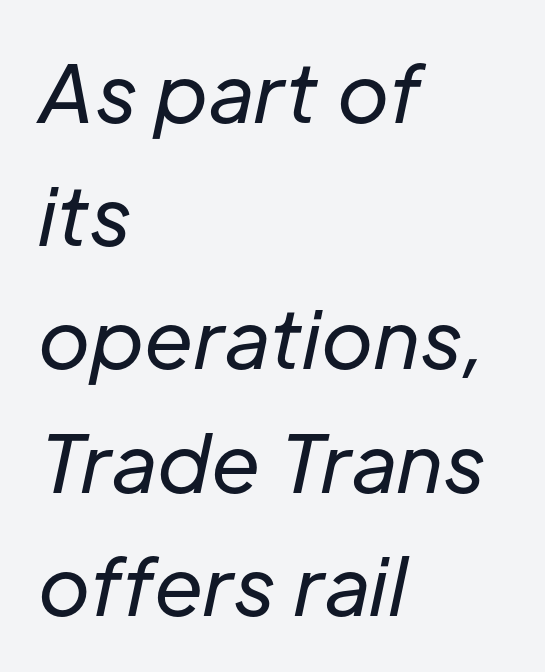
Q: Is the text bold? A: No.
Q: Is the text italic (slanted)? A: Yes, it leans right by about 12 degrees.
Q: Is the text underlined? A: No.
Q: How is the paragraph aligned? A: Left-aligned.
Q: Is the spacing between letters normal or unusually wide? A: Normal.
Q: Is the spacing between lines tight, normal or loose? A: Normal.
Q: Width (condensed, normal, or wide)? A: Normal.
Q: Stroke contrast? A: Low.
Q: x-height? A: Medium.
Q: Monospaced? A: No.
